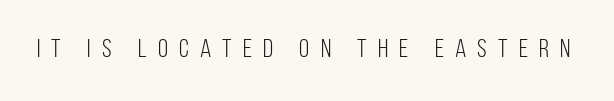
{"italic": "no", "bold": "no", "underline": "no", "letter_spacing": "wide", "letter_spacing_em": 0.43, "glyph_px": 26}
